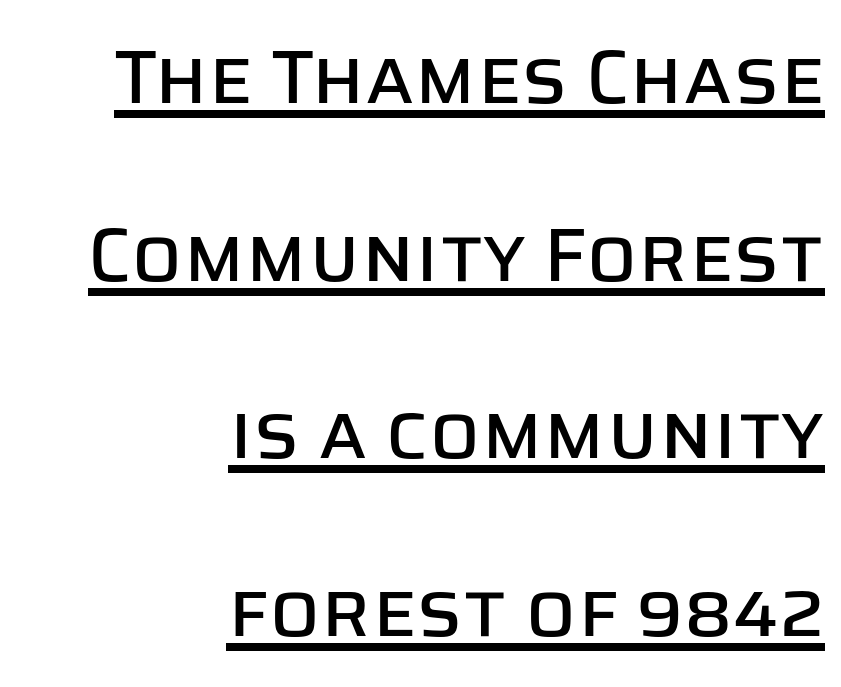
The image shows 75 px sans-serif type, upright; set right-aligned, loose line spacing (2.37x), normal letter spacing, underlined; low stroke contrast and a large x-height.
